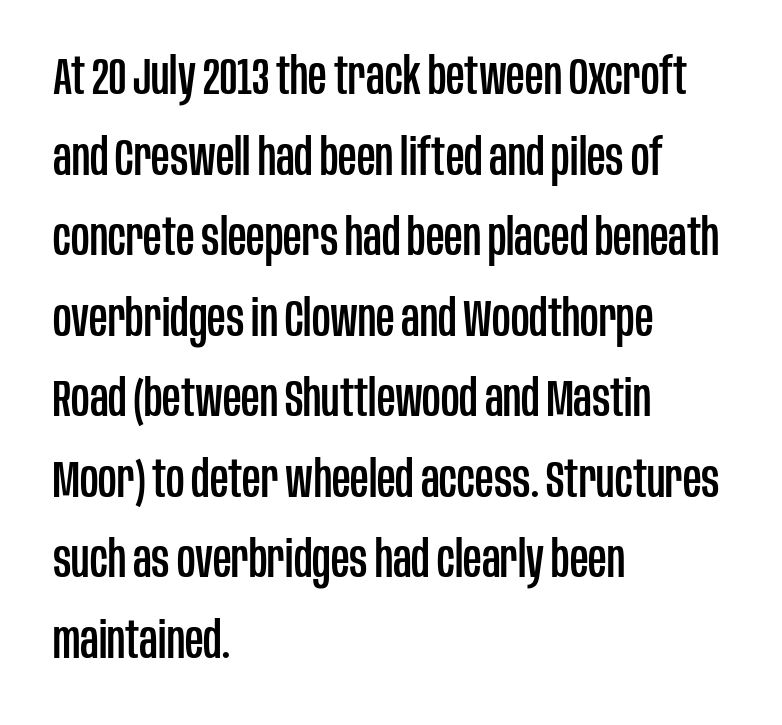
The image shows 51 px condensed sans-serif type, upright; set left-aligned, normal line spacing (1.58x), normal letter spacing, not underlined; low stroke contrast and a large x-height.
